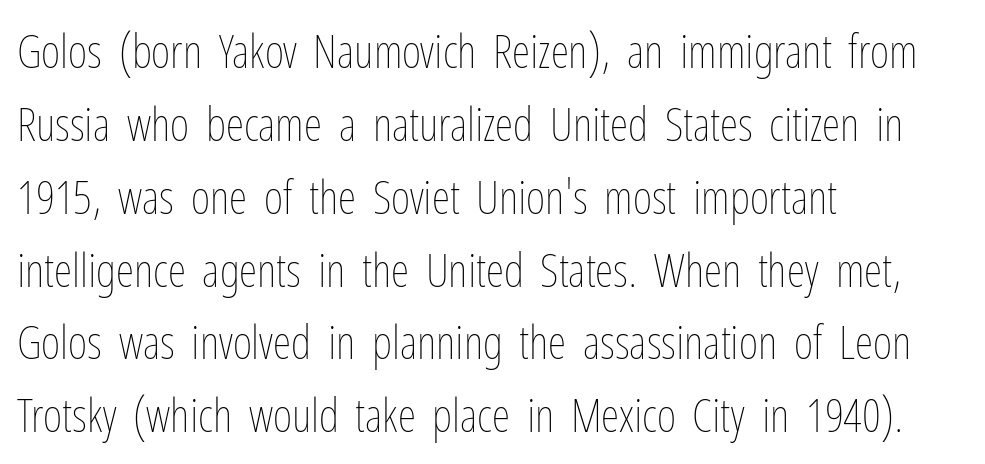
{"italic": "no", "bold": "no", "weight": "thin", "width": "condensed", "stroke_contrast": "low", "x_height": "medium", "monospaced": "no", "underline": "no", "align": "left", "line_spacing": "normal", "line_spacing_ratio": 1.55, "letter_spacing": "normal", "letter_spacing_em": 0.0, "glyph_px": 47}
